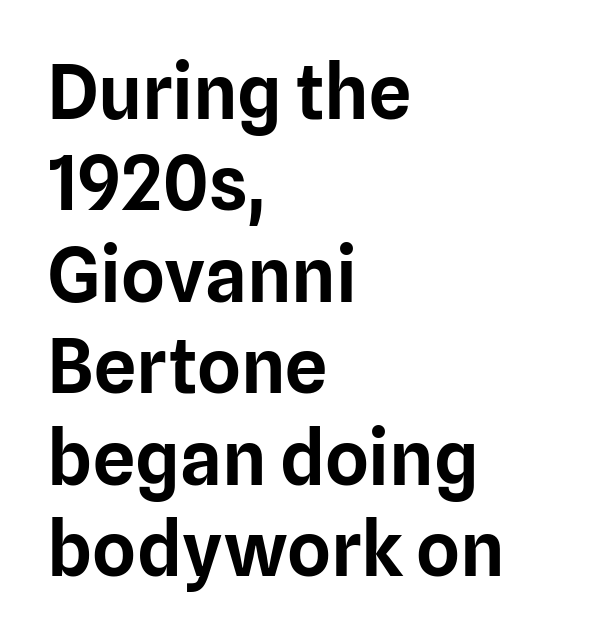
{"serif": "no", "italic": "no", "width": "normal", "stroke_contrast": "low", "x_height": "medium", "monospaced": "no", "underline": "no", "align": "left", "line_spacing_ratio": 1.22, "letter_spacing": "normal", "letter_spacing_em": 0.0, "glyph_px": 75}
